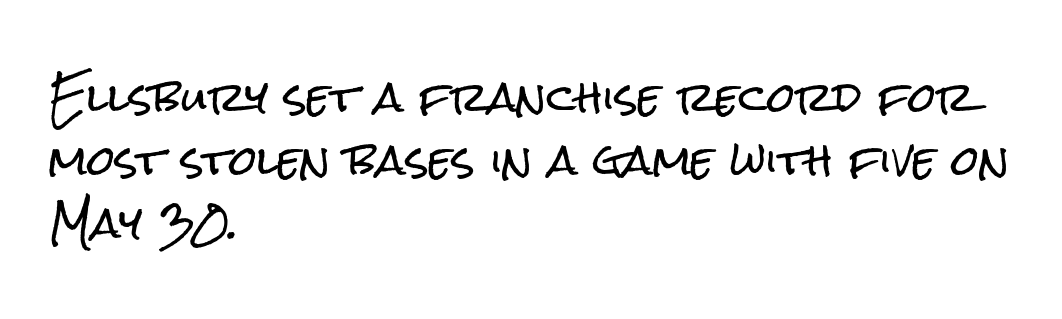
{"serif": "no", "italic": "no", "width": "condensed", "stroke_contrast": "low", "x_height": "medium", "monospaced": "no", "underline": "no", "align": "left", "line_spacing": "normal", "line_spacing_ratio": 1.57, "letter_spacing": "normal", "letter_spacing_em": 0.0, "glyph_px": 40}
